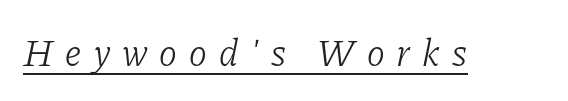
{"serif": "yes", "italic": "yes", "lean": "right", "slant_degrees": 11, "bold": "no", "weight": "light", "width": "normal", "stroke_contrast": "low", "x_height": "medium", "monospaced": "no", "underline": "yes", "letter_spacing": "wide", "letter_spacing_em": 0.32, "glyph_px": 38}
